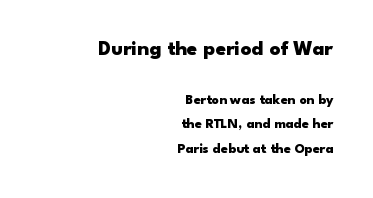
Does the weight exceed regular? Yes, all the way to bold. Each line ends at the same right margin while the left side varies. Observe the ordinary spacing: letters are neighbours, not strangers. The lettering holds an erect, upright posture throughout. Which chunk is bigger? The first one — the top block dwarfs the bottom. Bare-footed words on every line.
